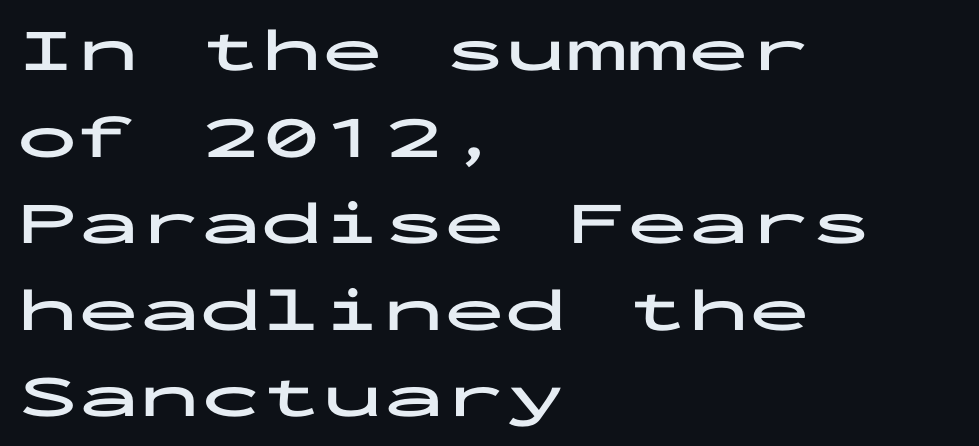
{"serif": "no", "italic": "no", "bold": "yes", "weight": "bold", "width": "wide", "stroke_contrast": "low", "x_height": "medium", "monospaced": "yes", "underline": "no", "align": "left", "line_spacing": "normal", "line_spacing_ratio": 1.42, "letter_spacing": "normal", "letter_spacing_em": 0.0, "glyph_px": 61}
